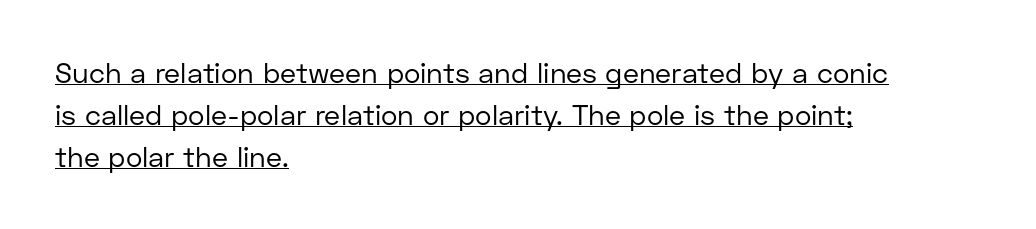
Unlike italic type, these characters show no tilt at all. All the whitespace from short lines collects on the right. Serif or sans? Sans — the stroke terminals are bare. Line spacing here is normal.
